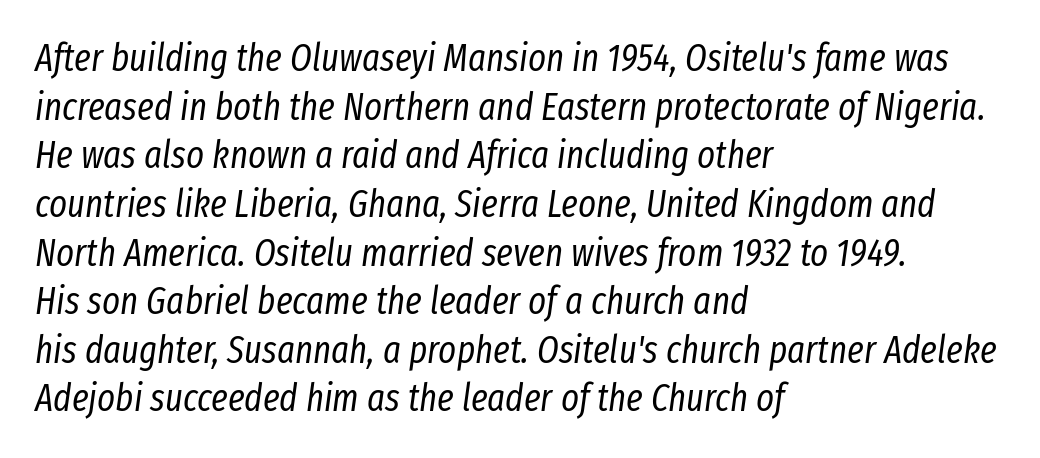
Q: Is the text bold? A: No.
Q: Is the text italic (slanted)? A: Yes, it leans right by about 8 degrees.
Q: Is the text underlined? A: No.
Q: How is the paragraph aligned? A: Left-aligned.
Q: Is the spacing between letters normal or unusually wide? A: Normal.
Q: Is the spacing between lines tight, normal or loose? A: Normal.
Q: Width (condensed, normal, or wide)? A: Condensed.
Q: Stroke contrast? A: Low.
Q: x-height? A: Medium.
Q: Monospaced? A: No.
